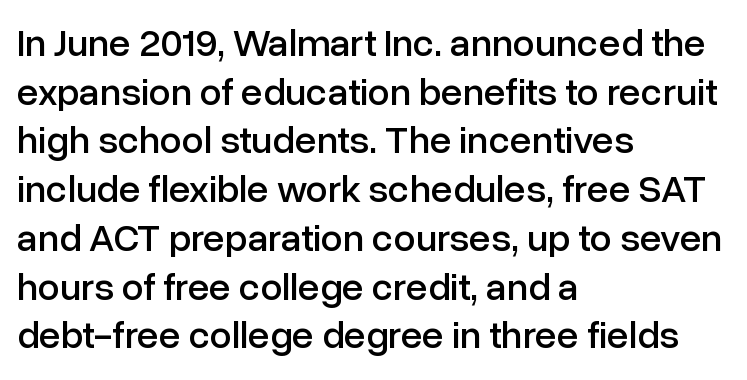
The image shows 39 px sans-serif type, upright; set left-aligned, normal line spacing (1.25x), normal letter spacing, not underlined; low stroke contrast and a medium x-height.
